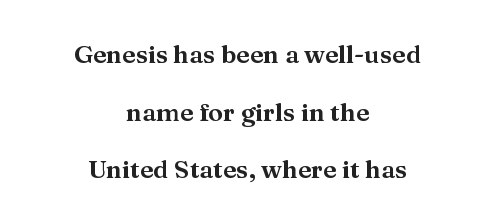
Every character sits straight up, as roman type does. Tracking here is standard; glyphs follow each other at the usual distance. Notice how the passage keeps no hard edge, just a central spine. Unmarked baselines from the first word to the last. Baseline-to-baseline distance is far greater than the letter height.
